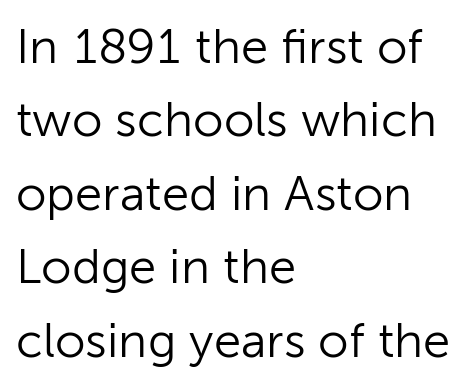
The image shows 49 px light sans-serif type, upright; set left-aligned, normal line spacing (1.5x), normal letter spacing, not underlined; low stroke contrast and a medium x-height.
